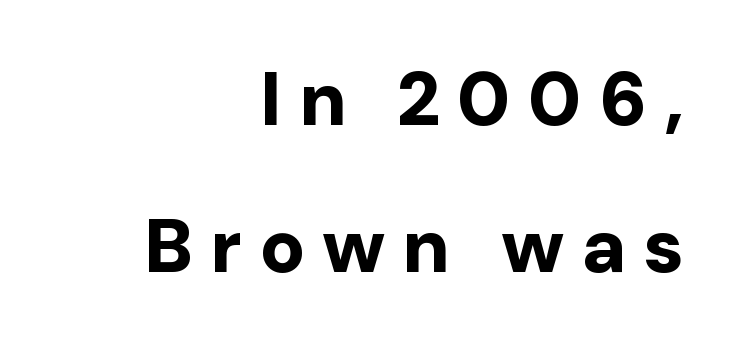
The image shows 76 px bold sans-serif type, upright; set right-aligned, loose line spacing (1.93x), unusually wide letter spacing (+0.22 em), not underlined; low stroke contrast and a medium x-height.
